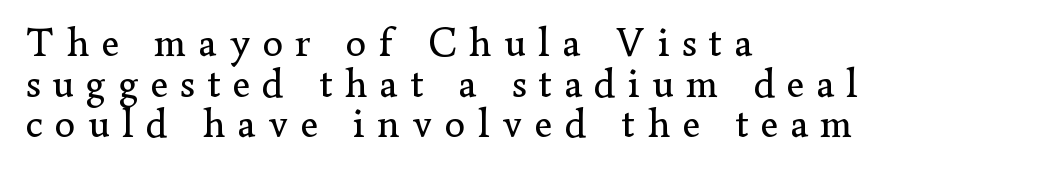
The image shows 41 px regular-weight serif type, upright; set left-aligned, tight line spacing (0.99x), unusually wide letter spacing (+0.3 em), not underlined; low stroke contrast and a small x-height.
